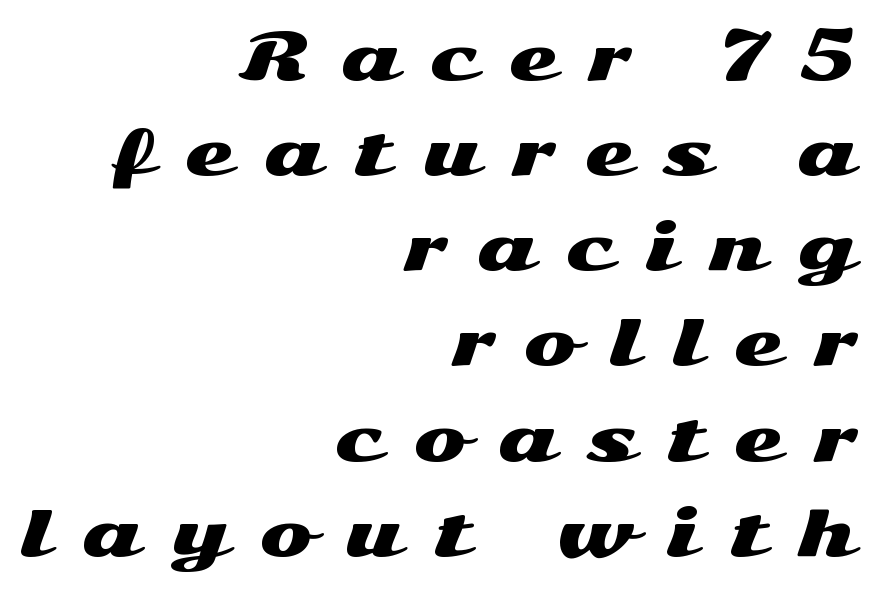
These lines are rendered in a variable-pitch font. Caption: expanded tracking, letters set apart. The strip under each line holds only bare page. A typesetter would label this face a sans.
